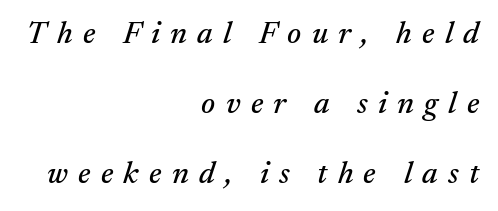
Q: Is the text italic (slanted)? A: Yes, it leans right by about 17 degrees.
Q: Is the typeface a serif or a sans-serif typeface? A: Serif.
Q: Is the text underlined? A: No.
Q: How is the paragraph aligned? A: Right-aligned.
Q: Is the spacing between letters normal or unusually wide? A: Unusually wide.
Q: Is the spacing between lines tight, normal or loose? A: Loose.
Q: Width (condensed, normal, or wide)? A: Normal.
Q: Stroke contrast? A: Medium.
Q: x-height? A: Small.
Q: Monospaced? A: No.
